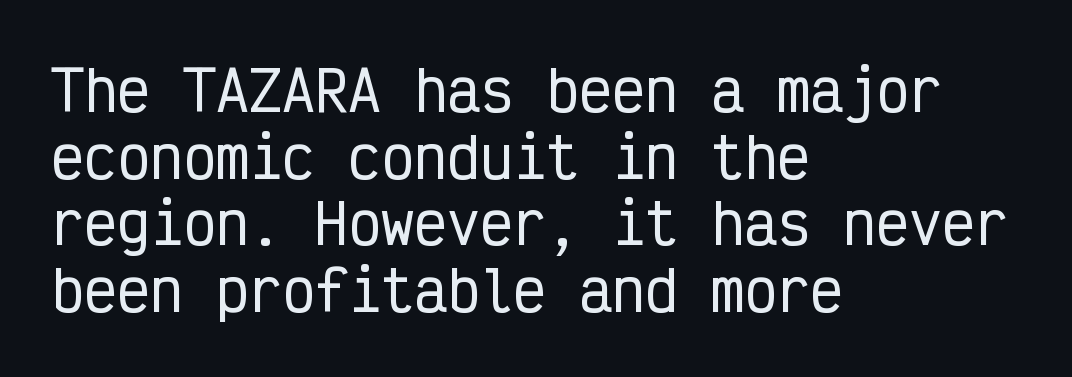
{"serif": "no", "italic": "no", "width": "condensed", "stroke_contrast": "low", "x_height": "medium", "monospaced": "yes", "underline": "no", "align": "left", "line_spacing_ratio": 1.21, "letter_spacing": "normal", "letter_spacing_em": 0.0, "glyph_px": 55}
